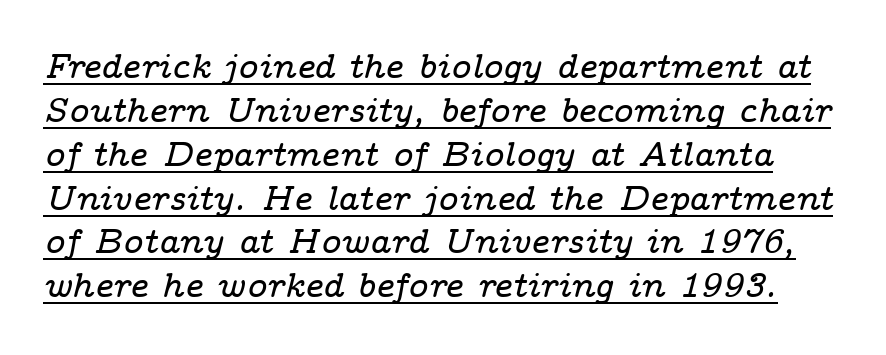
Q: Is the text italic (slanted)? A: Yes, it leans right by about 14 degrees.
Q: Is the typeface a serif or a sans-serif typeface? A: Serif.
Q: Is the text underlined? A: Yes.
Q: Is the spacing between letters normal or unusually wide? A: Normal.
Q: Is the spacing between lines tight, normal or loose? A: Normal.
Q: Width (condensed, normal, or wide)? A: Wide.
Q: Stroke contrast? A: Low.
Q: x-height? A: Medium.
Q: Monospaced? A: No.
